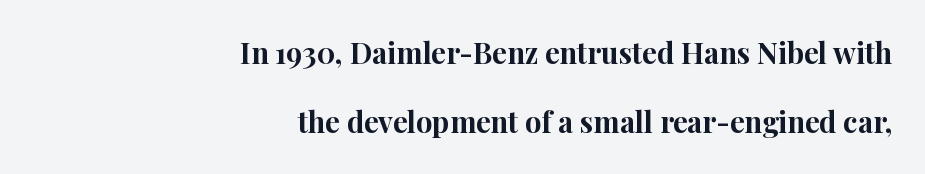
{"serif": "yes", "italic": "no", "bold": "yes", "weight": "bold", "width": "normal", "stroke_contrast": "high", "x_height": "medium", "monospaced": "no", "underline": "no", "align": "right", "line_spacing": "loose", "line_spacing_ratio": 2.38, "letter_spacing": "normal", "letter_spacing_em": 0.0, "glyph_px": 29}
